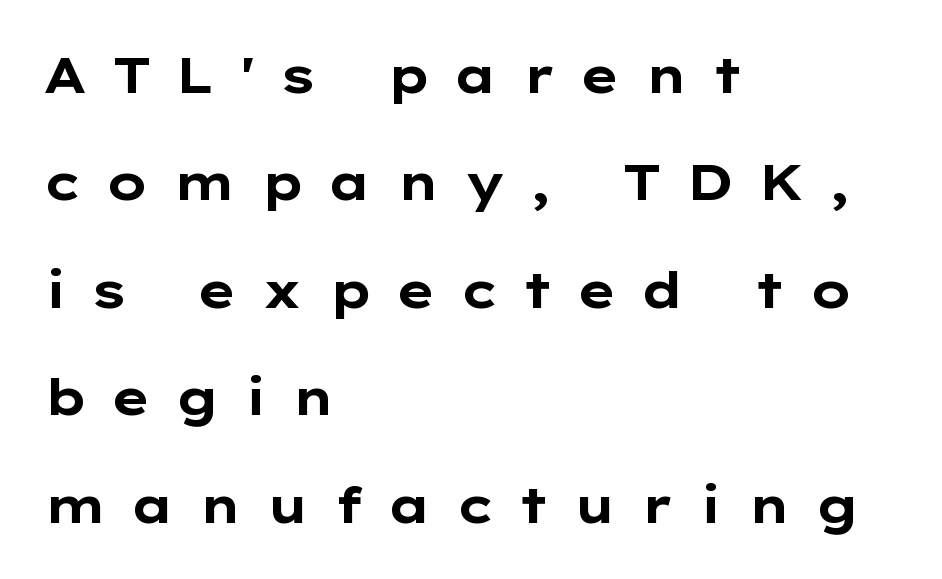
Q: Is the text bold? A: Yes.
Q: Is the text italic (slanted)? A: No, it is upright.
Q: Is the typeface a serif or a sans-serif typeface? A: Sans-serif.
Q: Is the text underlined? A: No.
Q: How is the paragraph aligned? A: Left-aligned.
Q: Is the spacing between letters normal or unusually wide? A: Unusually wide.
Q: Is the spacing between lines tight, normal or loose? A: Loose.
Q: Width (condensed, normal, or wide)? A: Wide.
Q: Stroke contrast? A: Low.
Q: x-height? A: Medium.
Q: Monospaced? A: No.
